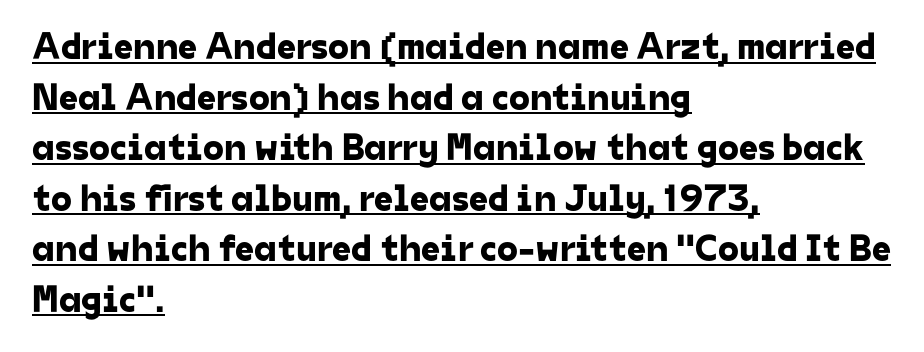
Do the characters align in a grid? No, the font is proportional. What decoration does the sample have? An underline. The rendering uses a moderate line-height, typical for paragraphs. Type style note: lacks serifs. The lines are quadded left. This sample uses plain, unmodified letter spacing.
